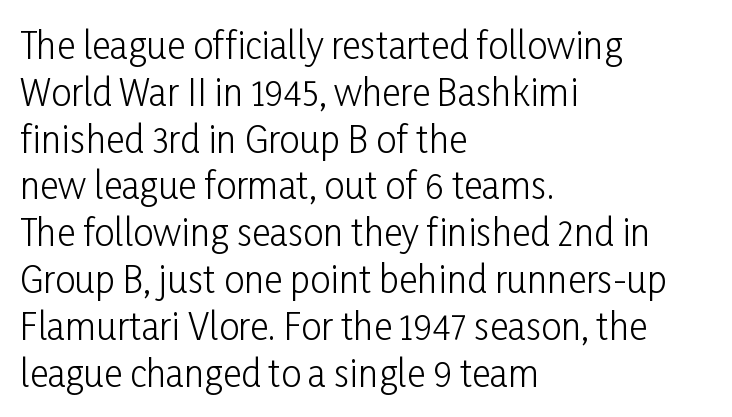
The image shows 36 px light, condensed sans-serif type, upright; set left-aligned, normal line spacing (1.3x), normal letter spacing, not underlined; low stroke contrast and a medium x-height.
